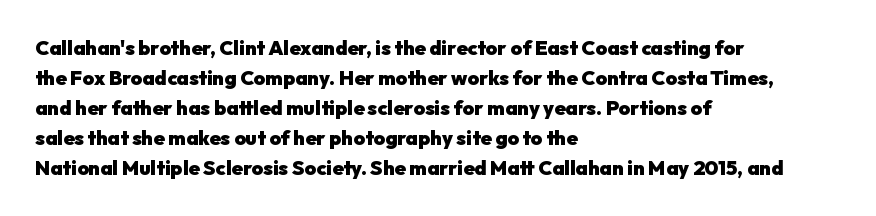
The image shows 20 px bold type, upright; set left-aligned, normal line spacing (1.5x), normal letter spacing, not underlined.
